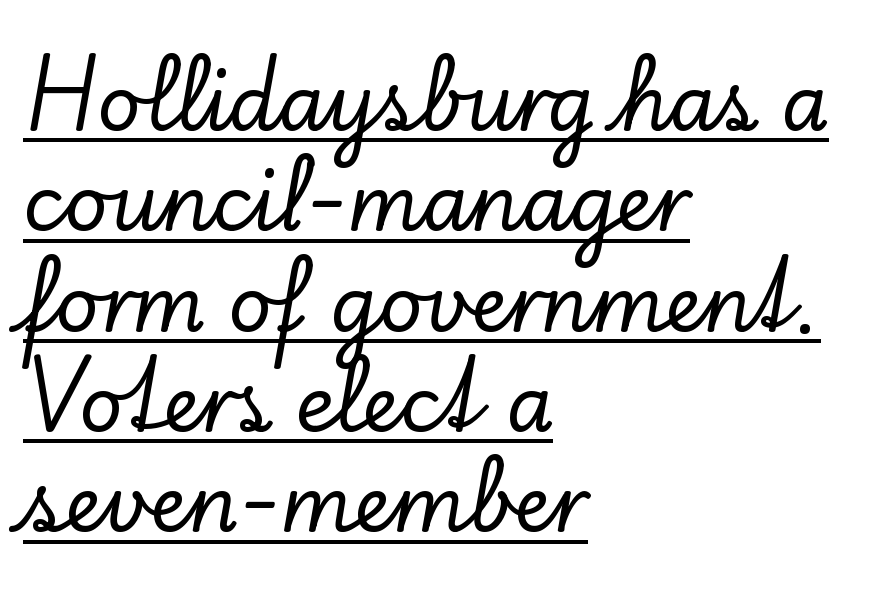
The image shows 76 px serif type; set left-aligned, normal line spacing (1.32x), normal letter spacing, underlined; low stroke contrast and a small x-height.
